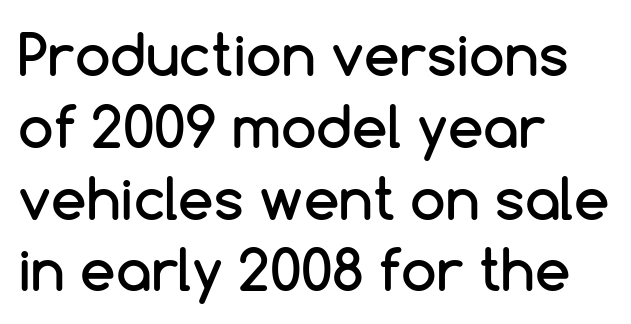
The string is rendered with underlining switched off. When letters stand straight like this, we call the style roman or upright. This sample keeps an unexceptional amount of space between lines. Varying glyph widths throughout — classic text-font behaviour. Each letter's strokes conclude bluntly, with no projecting serifs.
